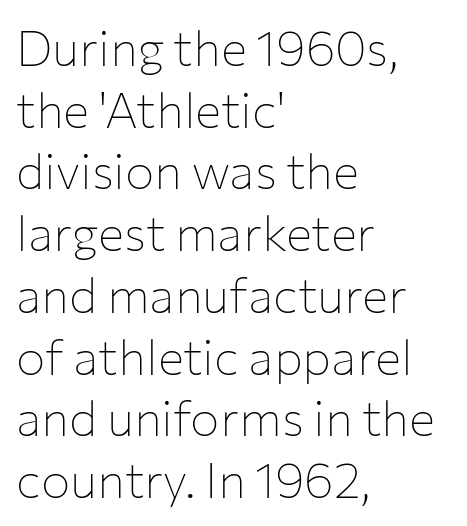
The image shows 49 px thin sans-serif type, upright; set left-aligned, normal line spacing (1.26x), normal letter spacing, not underlined; low stroke contrast and a medium x-height.
